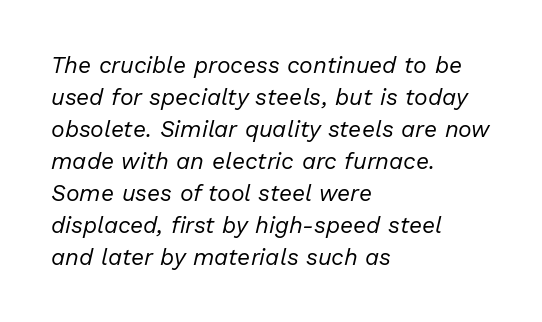
Q: Is the text bold? A: No.
Q: Is the text italic (slanted)? A: Yes, it leans right by about 13 degrees.
Q: Is the text underlined? A: No.
Q: How is the paragraph aligned? A: Left-aligned.
Q: Is the spacing between letters normal or unusually wide? A: Normal.
Q: Is the spacing between lines tight, normal or loose? A: Normal.
